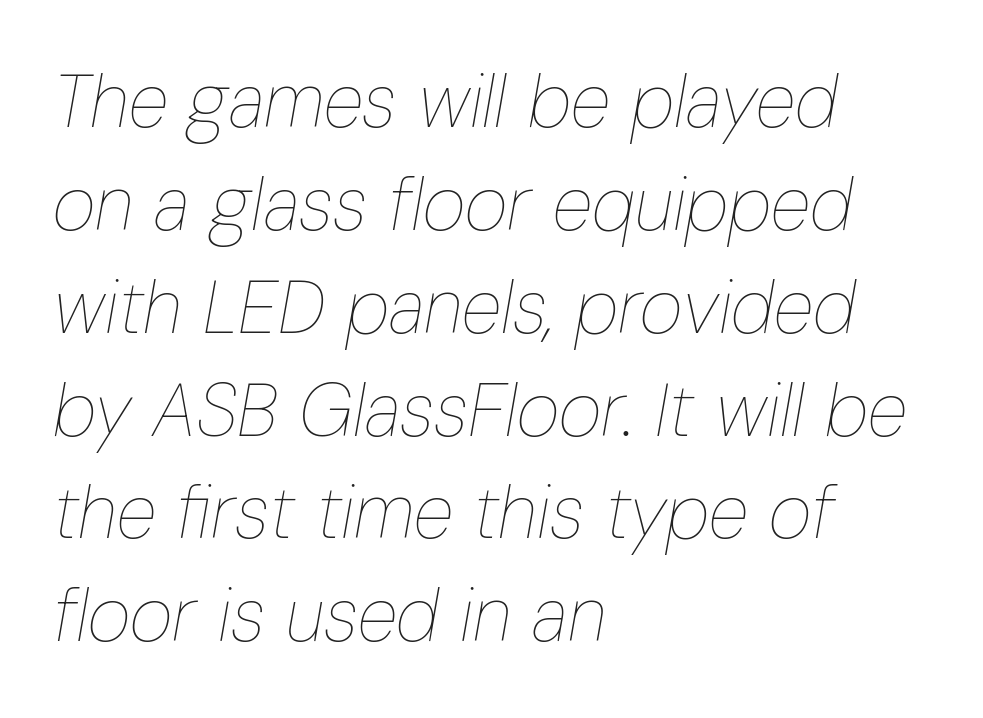
A typesetter would call this proportional, since set widths differ per character. Each word holds together tightly as a unit, with standard inter-letter gaps. Think standard paragraph weight, or any step lighter than that. Is the type slanted? Yes — the strokes lean at a clear angle. Nobody drew a line under any word here.
